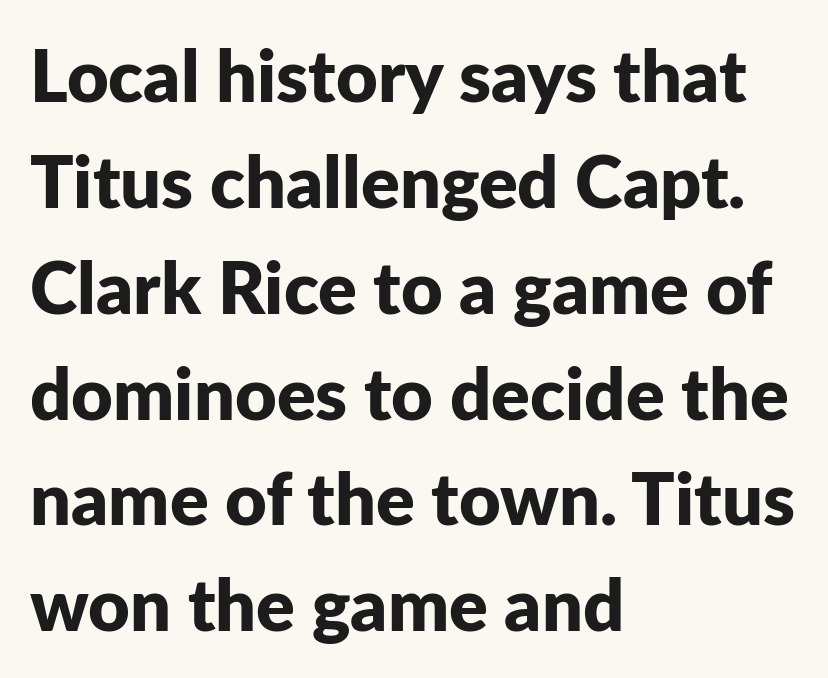
Q: Is the text bold? A: Yes.
Q: Is the text italic (slanted)? A: No, it is upright.
Q: Is the typeface a serif or a sans-serif typeface? A: Sans-serif.
Q: Is the text underlined? A: No.
Q: How is the paragraph aligned? A: Left-aligned.
Q: Is the spacing between letters normal or unusually wide? A: Normal.
Q: Is the spacing between lines tight, normal or loose? A: Normal.
Q: Width (condensed, normal, or wide)? A: Normal.
Q: Stroke contrast? A: Low.
Q: x-height? A: Medium.
Q: Monospaced? A: No.
